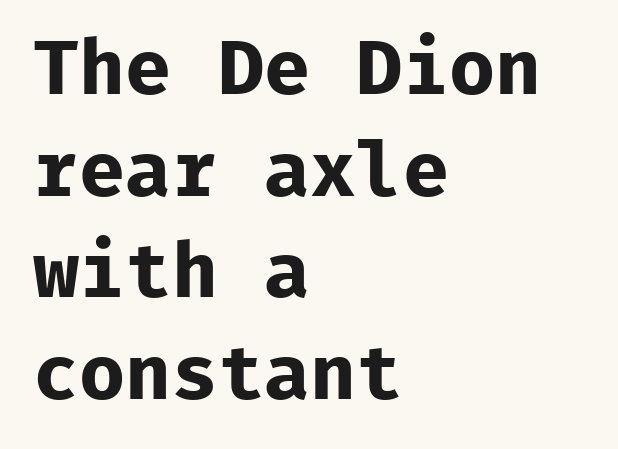
Q: Is the text bold? A: Yes.
Q: Is the text italic (slanted)? A: No, it is upright.
Q: Is the typeface a serif or a sans-serif typeface? A: Sans-serif.
Q: Is the text underlined? A: No.
Q: How is the paragraph aligned? A: Left-aligned.
Q: Is the spacing between letters normal or unusually wide? A: Normal.
Q: Is the spacing between lines tight, normal or loose? A: Normal.
Q: Width (condensed, normal, or wide)? A: Normal.
Q: Stroke contrast? A: Low.
Q: x-height? A: Medium.
Q: Monospaced? A: Yes.
